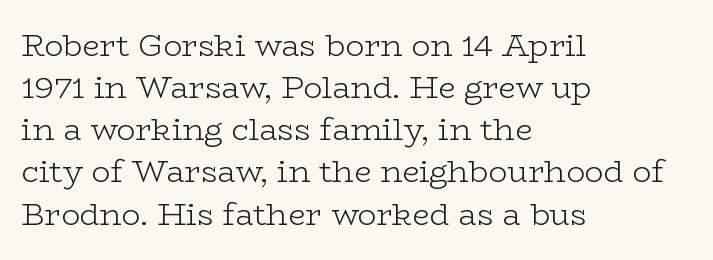
Q: Is the text bold? A: No.
Q: Is the text italic (slanted)? A: No, it is upright.
Q: Is the typeface a serif or a sans-serif typeface? A: Serif.
Q: Is the text underlined? A: No.
Q: How is the paragraph aligned? A: Left-aligned.
Q: Is the spacing between letters normal or unusually wide? A: Normal.
Q: Is the spacing between lines tight, normal or loose? A: Normal.
Q: Width (condensed, normal, or wide)? A: Wide.
Q: Stroke contrast? A: Low.
Q: x-height? A: Medium.
Q: Monospaced? A: No.
